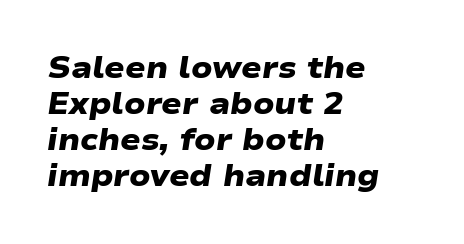
Q: Is the text bold? A: Yes.
Q: Is the typeface a serif or a sans-serif typeface? A: Sans-serif.
Q: Is the text underlined? A: No.
Q: How is the paragraph aligned? A: Left-aligned.
Q: Is the spacing between letters normal or unusually wide? A: Normal.
Q: Width (condensed, normal, or wide)? A: Wide.
Q: Stroke contrast? A: Low.
Q: x-height? A: Medium.
Q: Monospaced? A: No.
